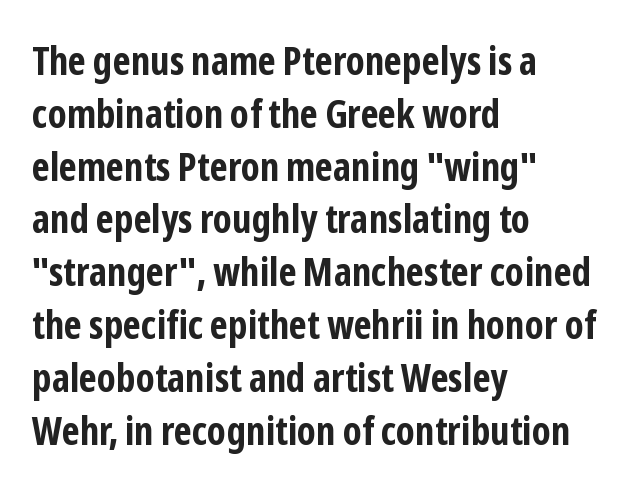
The image shows 40 px bold, condensed sans-serif type, upright; set left-aligned, normal line spacing (1.32x), normal letter spacing, not underlined; low stroke contrast and a medium x-height.
